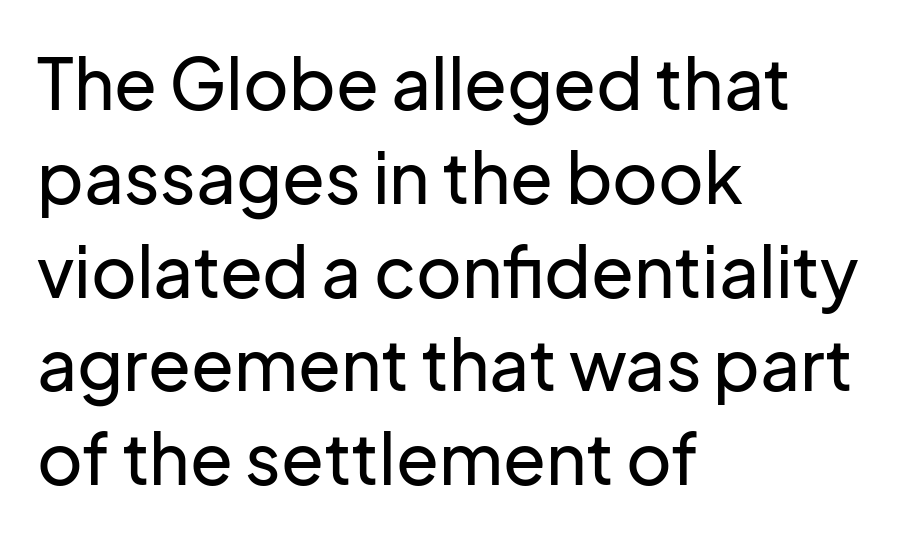
Q: Is the text italic (slanted)? A: No, it is upright.
Q: Is the typeface a serif or a sans-serif typeface? A: Sans-serif.
Q: Is the text underlined? A: No.
Q: How is the paragraph aligned? A: Left-aligned.
Q: Is the spacing between letters normal or unusually wide? A: Normal.
Q: Is the spacing between lines tight, normal or loose? A: Normal.
Q: Width (condensed, normal, or wide)? A: Normal.
Q: Stroke contrast? A: Low.
Q: x-height? A: Medium.
Q: Monospaced? A: No.
